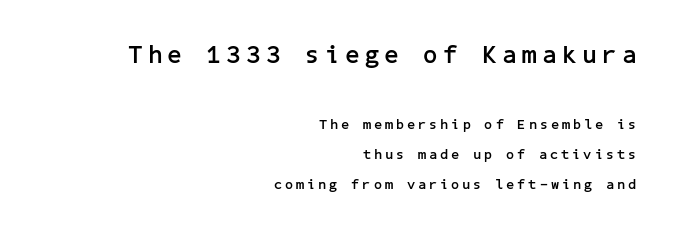
Q: Is the text bold? A: Yes.
Q: Is the text italic (slanted)? A: No, it is upright.
Q: Is the text underlined? A: No.
Q: How is the paragraph aligned? A: Right-aligned.
Q: Is the spacing between letters normal or unusually wide? A: Unusually wide.
Q: Is the spacing between lines tight, normal or loose? A: Loose.
Q: Which block of text is set in a larger size, the first (top) or the second (bottom)? A: The first (top) one.
